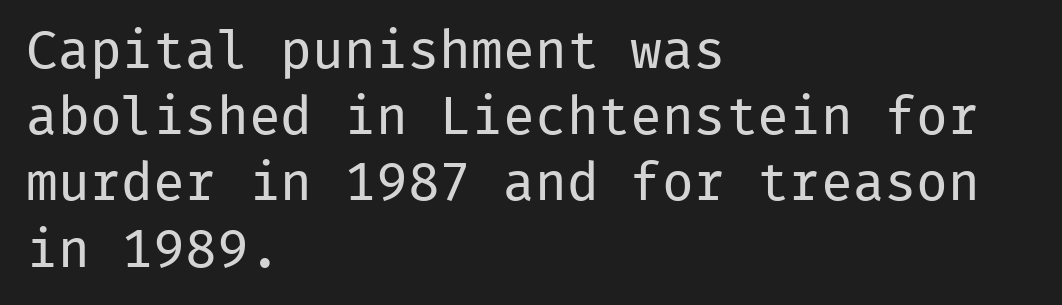
The image shows 53 px regular-weight sans-serif type, upright, monospaced; set left-aligned, normal line spacing (1.25x), normal letter spacing, not underlined; low stroke contrast and a medium x-height.
